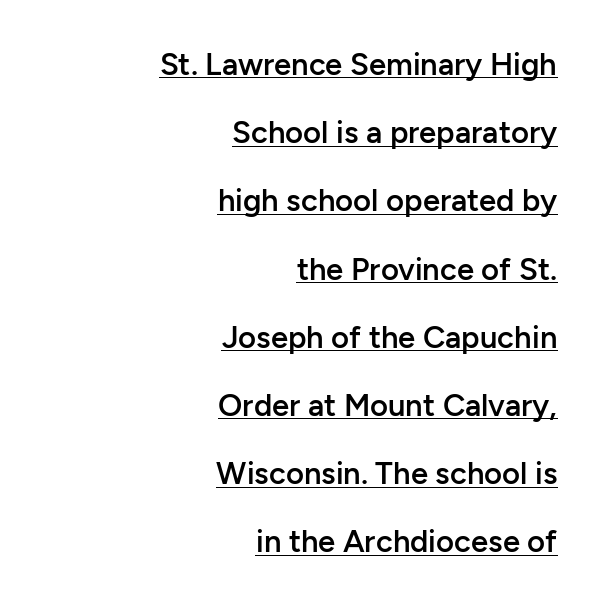
Compared with undecorated copy, this sample adds a rule below the words. Here the designer chose a conventional face with non-uniform glyph widths. A bit beefed up — I'd call it semibold rather than bold. Students, note that the glyphs here touch the page at normal intervals.
